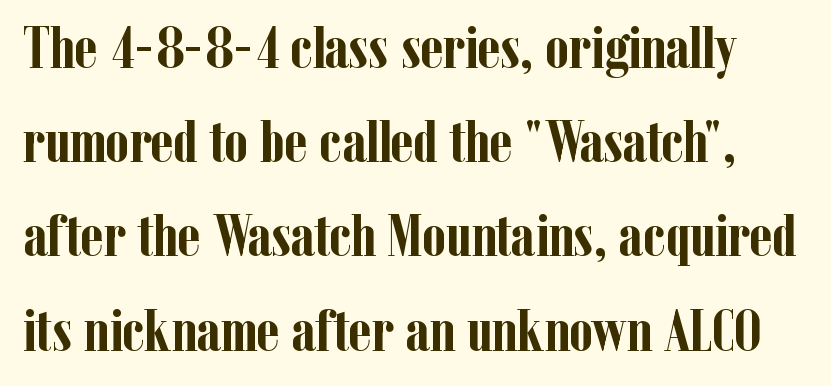
These lines are rendered in a variable-pitch font. Strokes here are thick enough to call this a true bold. The type sits square on the baseline with zero lean. Unmarked baselines from the first word to the last. Font category for this specimen: serif.
